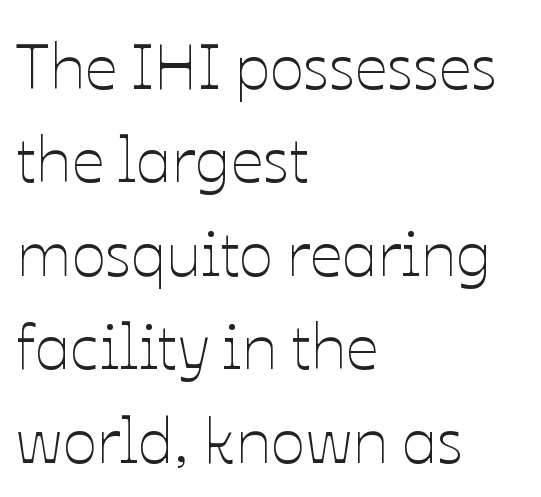
Q: Is the text bold? A: No.
Q: Is the text italic (slanted)? A: No, it is upright.
Q: Is the text underlined? A: No.
Q: How is the paragraph aligned? A: Left-aligned.
Q: Is the spacing between letters normal or unusually wide? A: Normal.
Q: Is the spacing between lines tight, normal or loose? A: Normal.
Q: Width (condensed, normal, or wide)? A: Normal.
Q: Stroke contrast? A: Low.
Q: x-height? A: Medium.
Q: Monospaced? A: No.
